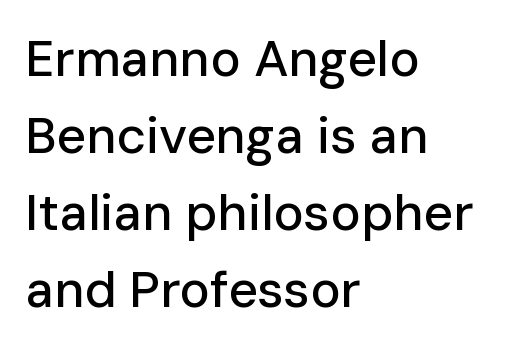
{"serif": "no", "italic": "no", "width": "normal", "stroke_contrast": "low", "x_height": "medium", "monospaced": "no", "underline": "no", "align": "left", "line_spacing": "normal", "line_spacing_ratio": 1.51, "letter_spacing": "normal", "letter_spacing_em": 0.0, "glyph_px": 51}
